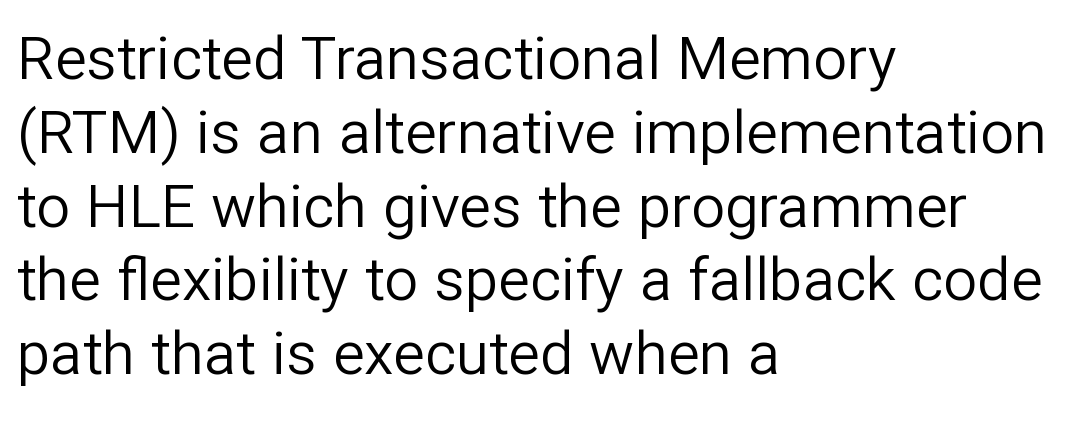
The image shows 60 px regular-weight sans-serif type, upright; set left-aligned, line spacing 1.23x, normal letter spacing, not underlined; low stroke contrast and a medium x-height.
